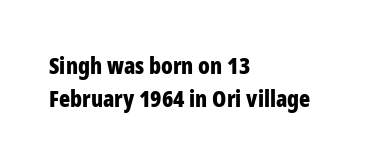
The image shows 23 px bold type, upright; set left-aligned, normal line spacing (1.42x), normal letter spacing, not underlined.
